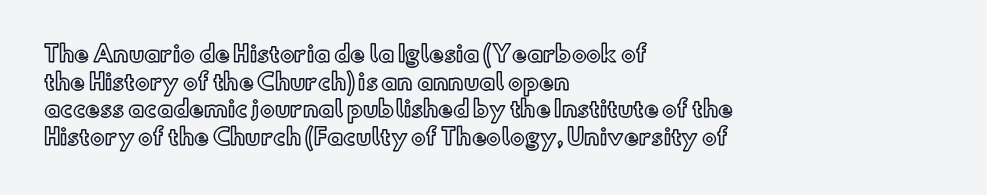
{"italic": "no", "underline": "no", "align": "left", "line_spacing": "normal", "line_spacing_ratio": 1.26, "letter_spacing": "normal", "letter_spacing_em": 0.0, "glyph_px": 22}
